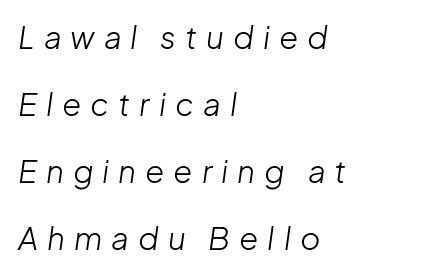
{"italic": "yes", "lean": "right", "slant_degrees": 8, "bold": "no", "weight": "light", "width": "normal", "stroke_contrast": "low", "x_height": "medium", "monospaced": "no", "underline": "no", "align": "left", "line_spacing": "loose", "line_spacing_ratio": 2.16, "letter_spacing": "wide", "letter_spacing_em": 0.29, "glyph_px": 31}
